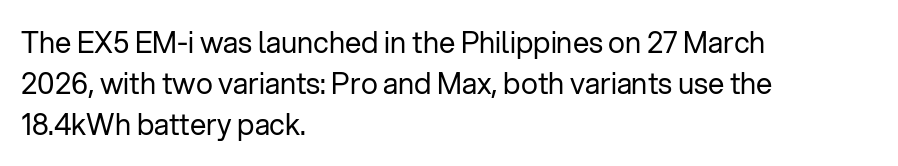
Stroke mass is kept to a normal reading level or below. Summary of vertical rhythm: regular, with standard interline spacing. The letterforms sit shoulder to shoulder at normal distance. Do the characters align in a grid? No, the font is proportional. Unlike a traditional serif, this face leaves its strokes unadorned. Italic? Not at all — the glyphs are vertical.
